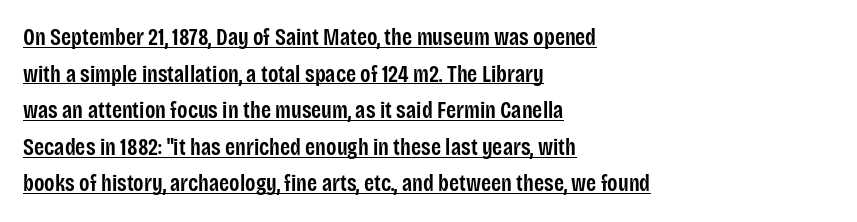
{"italic": "no", "bold": "semi", "underline": "yes", "align": "left", "line_spacing": "normal", "line_spacing_ratio": 1.59, "letter_spacing": "normal", "letter_spacing_em": 0.0, "glyph_px": 23}
